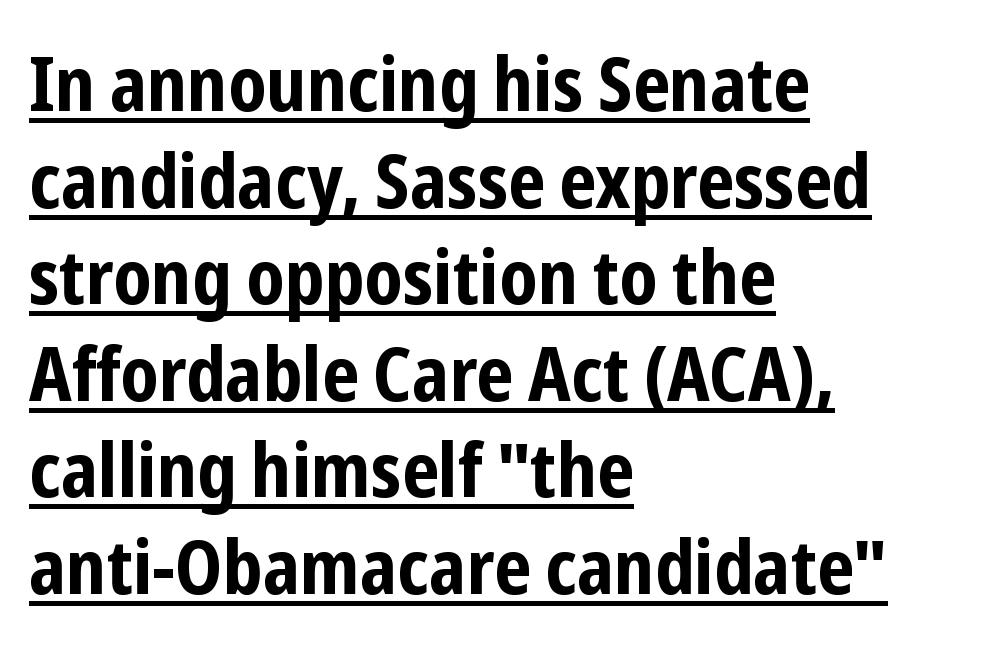
{"serif": "no", "italic": "no", "bold": "yes", "weight": "bold", "width": "condensed", "stroke_contrast": "low", "x_height": "medium", "monospaced": "no", "underline": "yes", "align": "left", "line_spacing": "normal", "line_spacing_ratio": 1.27, "letter_spacing": "normal", "letter_spacing_em": 0.0, "glyph_px": 76}
